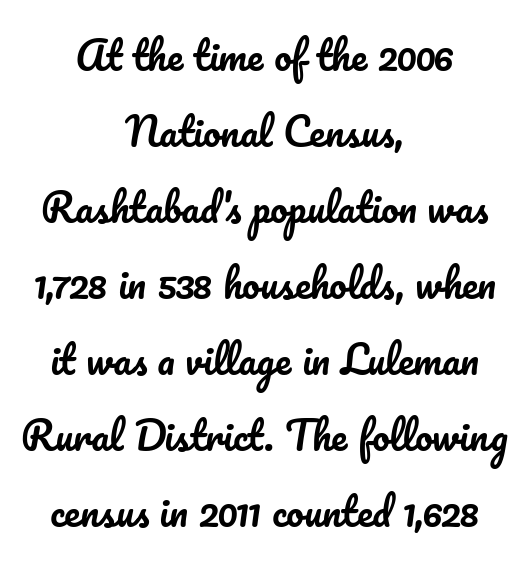
{"width": "normal", "stroke_contrast": "low", "x_height": "small", "monospaced": "no", "underline": "no", "align": "center", "line_spacing": "loose", "line_spacing_ratio": 1.95, "letter_spacing": "normal", "letter_spacing_em": 0.0, "glyph_px": 39}
